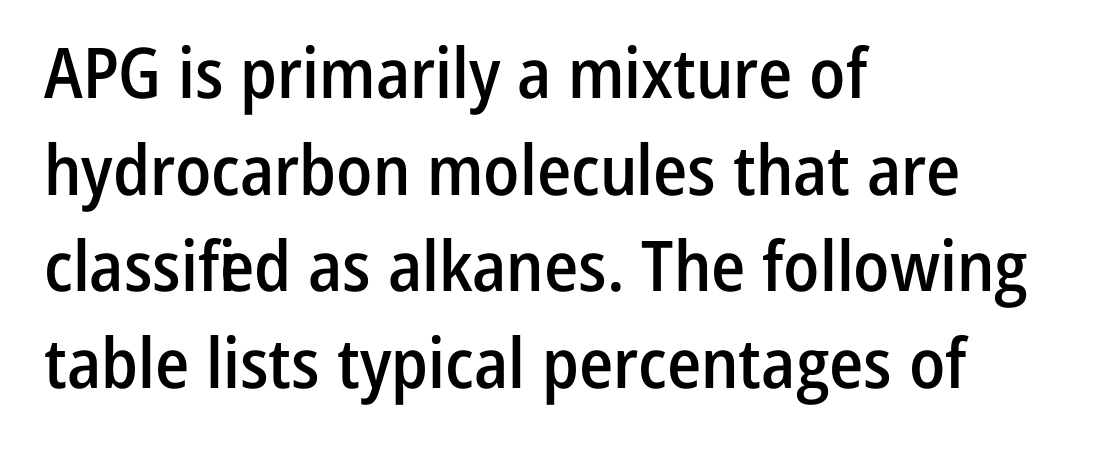
Unmarked baselines from the first word to the last. The lines sit at an ordinary, default distance from one another. This is the regular roman posture of the typeface. A typesetter would label this face a sans.
